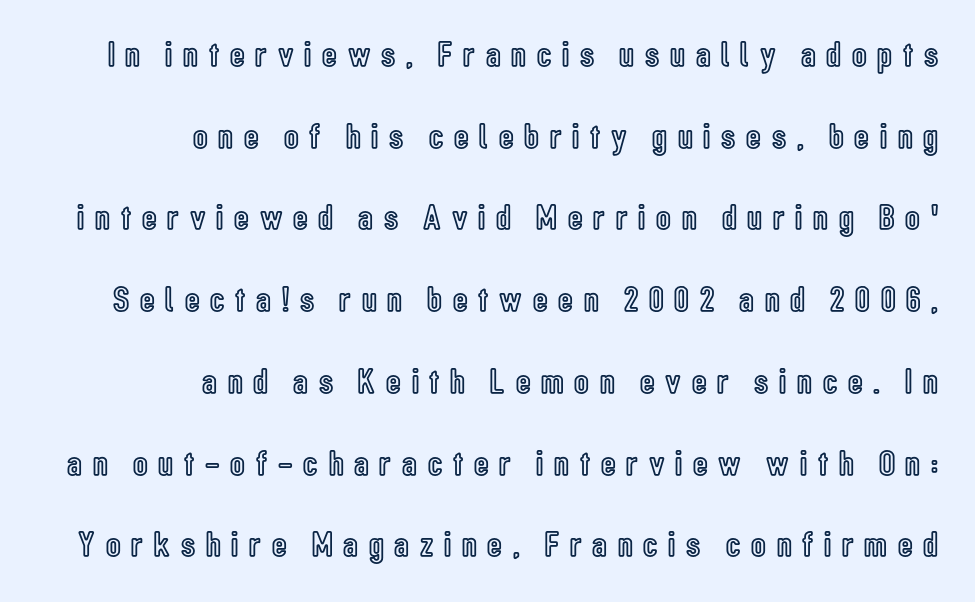
Q: Is the text italic (slanted)? A: No, it is upright.
Q: Is the text underlined? A: No.
Q: How is the paragraph aligned? A: Right-aligned.
Q: Is the spacing between letters normal or unusually wide? A: Unusually wide.
Q: Is the spacing between lines tight, normal or loose? A: Loose.
Q: Width (condensed, normal, or wide)? A: Condensed.
Q: x-height? A: Medium.
Q: Monospaced? A: No.
